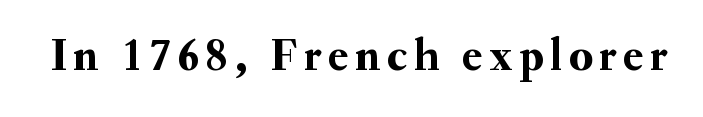
The image shows 46 px serif type, upright; set not underlined; medium stroke contrast and a small x-height.
